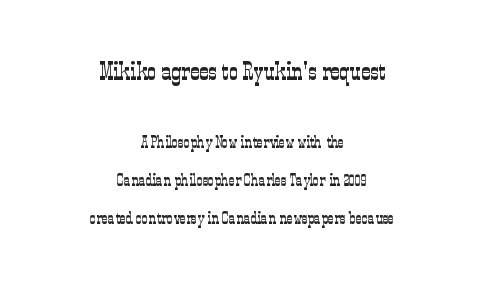
The image shows 25 px text type, upright; set centered, loose line spacing (2.23x), normal letter spacing, not underlined; the first (top) block is 1.47x larger.
